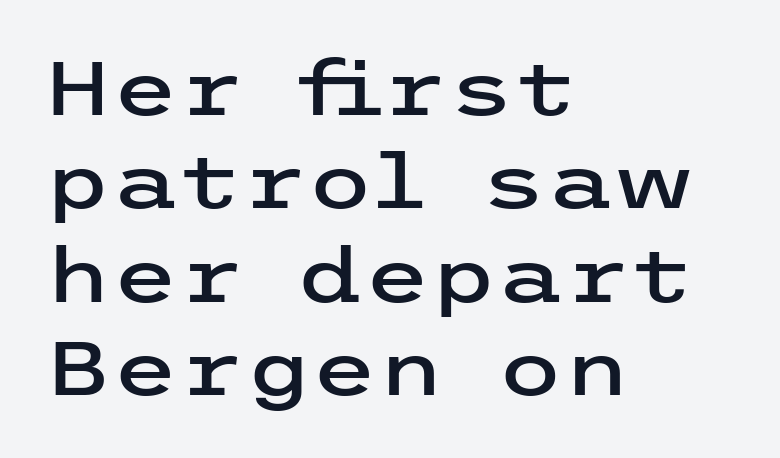
The image shows 76 px wide sans-serif type, upright; set left-aligned, line spacing 1.23x, normal letter spacing, not underlined; low stroke contrast and a medium x-height.
